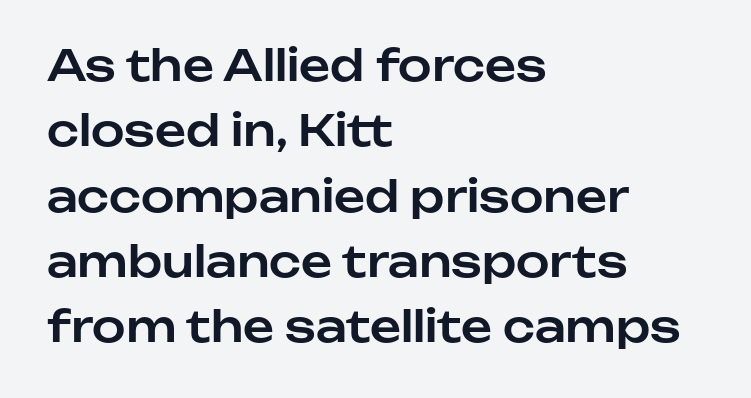
The zone under the glyphs is completely vacant. A typesetter would call this proportional, since set widths differ per character. These lines keep a tight, regular rhythm from letter to letter. Honestly, the row spacing looks completely unremarkable.
